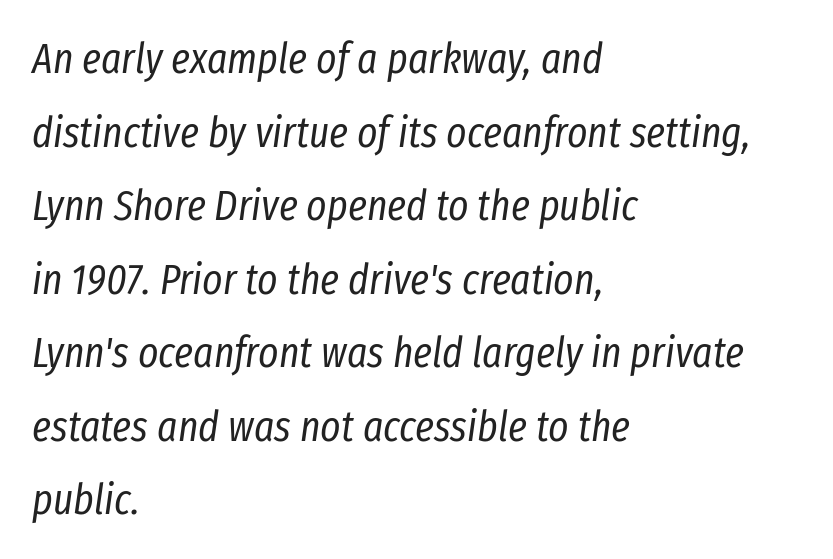
Is the type slanted? Yes — the strokes lean at a clear angle. The letters advance in unequal steps, a hallmark of proportional type. Lines of text with bare space underneath. A student would call this left alignment; a typographer would say flush left, rag right. No letter is thick-stroked: the sample isn't bold.
